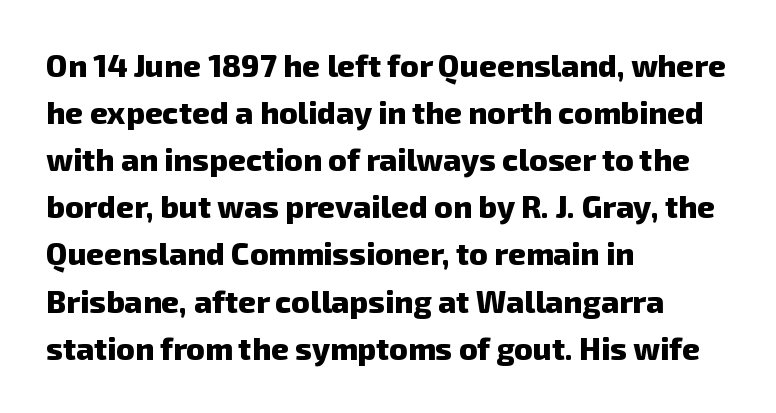
Q: Is the text bold? A: Yes.
Q: Is the typeface a serif or a sans-serif typeface? A: Sans-serif.
Q: Is the text underlined? A: No.
Q: How is the paragraph aligned? A: Left-aligned.
Q: Is the spacing between letters normal or unusually wide? A: Normal.
Q: Is the spacing between lines tight, normal or loose? A: Normal.
Q: Width (condensed, normal, or wide)? A: Normal.
Q: Stroke contrast? A: Low.
Q: x-height? A: Medium.
Q: Monospaced? A: No.
